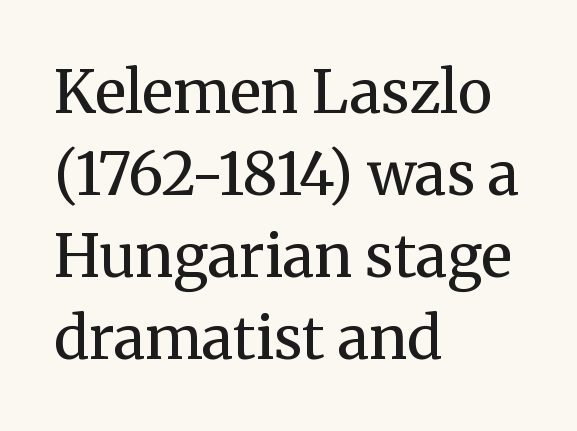
The image shows 59 px regular-weight serif type, upright; set left-aligned, normal line spacing (1.39x), normal letter spacing, not underlined; medium stroke contrast and a medium x-height.
